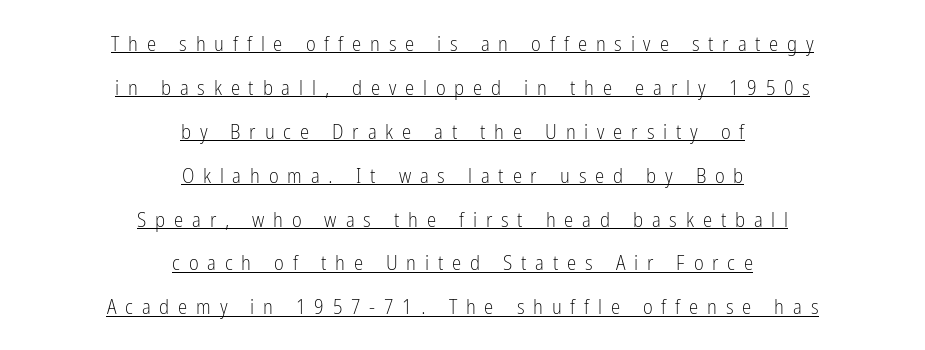
The image shows 21 px text type, upright; set centered, loose line spacing (2.09x), unusually wide letter spacing (+0.42 em), underlined.
